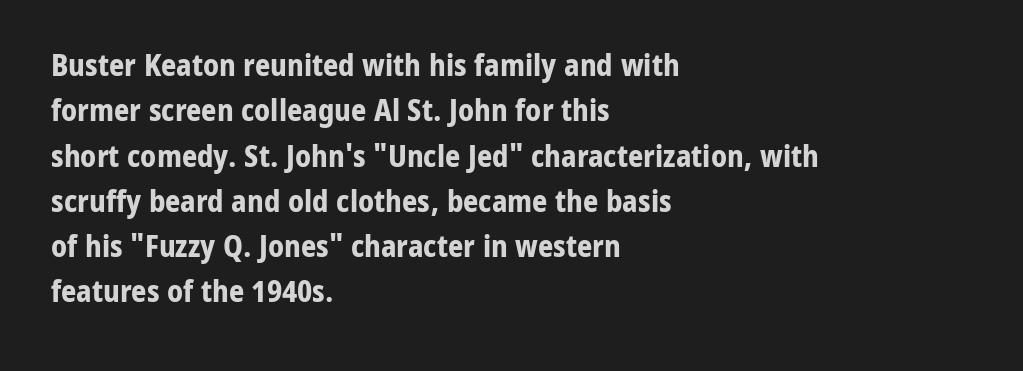
{"serif": "no", "italic": "no", "bold": "yes", "weight": "bold", "width": "normal", "stroke_contrast": "low", "x_height": "medium", "monospaced": "no", "underline": "no", "align": "left", "line_spacing": "normal", "line_spacing_ratio": 1.51, "letter_spacing": "normal", "letter_spacing_em": 0.0, "glyph_px": 30}
